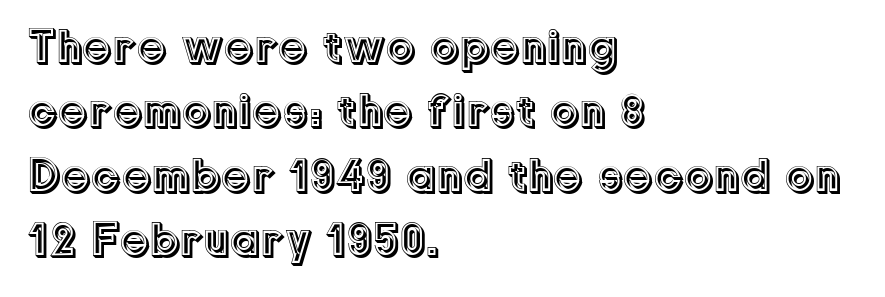
The image shows 47 px text type, upright; set left-aligned, normal line spacing (1.37x), normal letter spacing, not underlined; a medium x-height.
